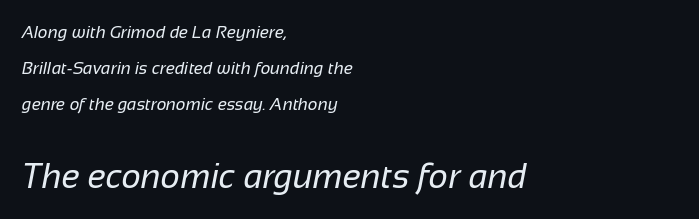
{"serif": "no", "bold": "no", "weight": "regular", "width": "normal", "stroke_contrast": "low", "x_height": "medium", "monospaced": "no", "underline": "no", "align": "left", "line_spacing": "loose", "line_spacing_ratio": 2.12, "letter_spacing": "normal", "letter_spacing_em": 0.0, "larger_block": "second", "size_ratio": 2.0, "glyph_px": 34}
